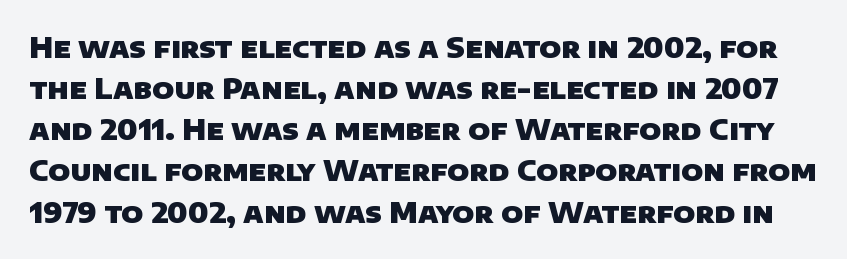
The image shows 28 px heavy sans-serif type; set normal line spacing (1.47x), normal letter spacing, not underlined; low stroke contrast and a large x-height.
